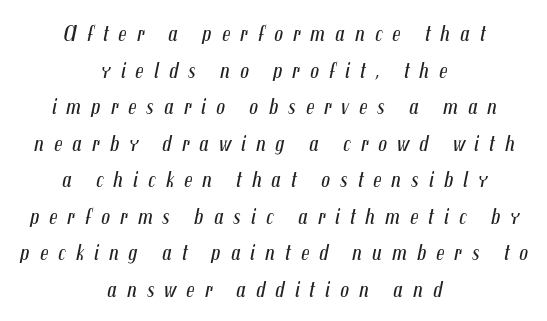
The image shows 22 px text type, italic (leaning right); set centered, normal line spacing (1.66x), unusually wide letter spacing (+0.45 em), not underlined.
